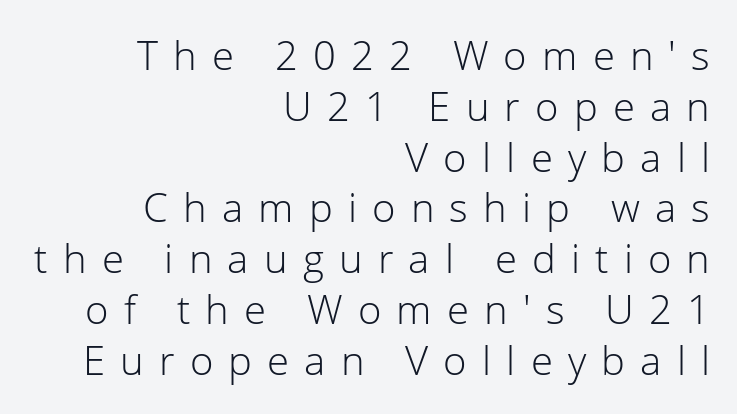
Q: Is the text bold? A: No.
Q: Is the text italic (slanted)? A: No, it is upright.
Q: Is the typeface a serif or a sans-serif typeface? A: Sans-serif.
Q: Is the text underlined? A: No.
Q: How is the paragraph aligned? A: Right-aligned.
Q: Is the spacing between letters normal or unusually wide? A: Unusually wide.
Q: Is the spacing between lines tight, normal or loose? A: Normal.
Q: Width (condensed, normal, or wide)? A: Normal.
Q: Stroke contrast? A: Low.
Q: x-height? A: Medium.
Q: Monospaced? A: No.
